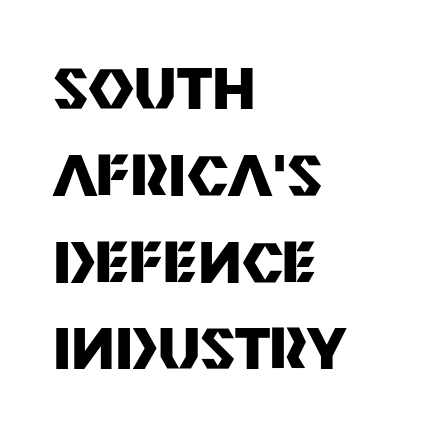
{"serif": "no", "italic": "no", "bold": "yes", "weight": "heavy", "width": "normal", "stroke_contrast": "medium", "x_height": "large", "monospaced": "no", "underline": "no", "align": "left", "line_spacing": "normal", "line_spacing_ratio": 1.55, "letter_spacing": "normal", "letter_spacing_em": 0.0, "glyph_px": 56}
